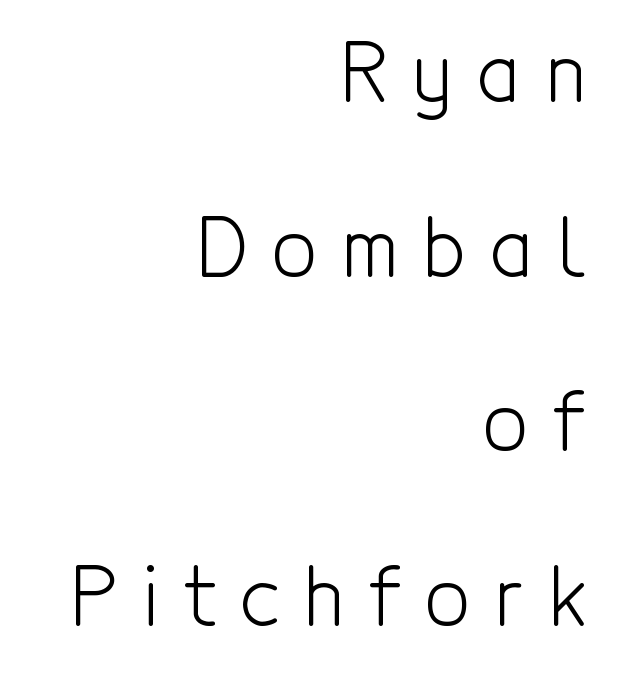
Stems here are at most as thick as an everyday book face. The type is letterspaced generously, with wide tracking. The ragged edge is on the left, which tells us the setting is flush right. Here the designer chose a conventional face with non-uniform glyph widths. Designer's note — italics off, roman on. The vertical gap from one line to the next is large.
